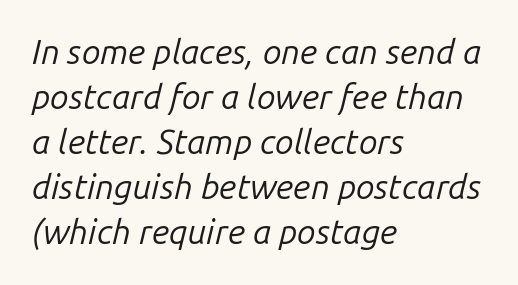
The image shows 34 px regular-weight type, italic (leaning right); set left-aligned, normal line spacing (1.32x), normal letter spacing, not underlined; low stroke contrast and a medium x-height.
